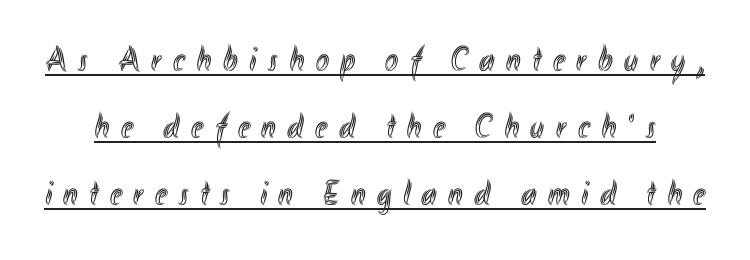
Somebody hit Ctrl+U on this one — the words are underlined. This sample has the flowing, uneven cadence of proportional lettering. In terms of letterspacing, this is a distinctly airy, spread setting. Honestly, the rows look like they've been pulled way apart.
